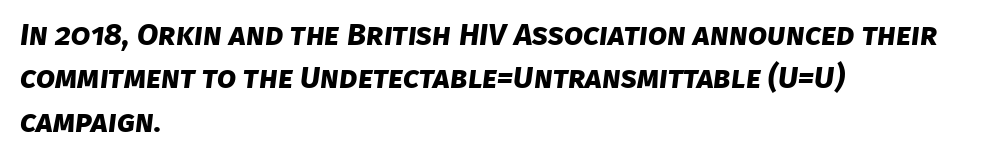
Q: Is the text bold? A: Yes.
Q: Is the typeface a serif or a sans-serif typeface? A: Sans-serif.
Q: Is the text underlined? A: No.
Q: How is the paragraph aligned? A: Left-aligned.
Q: Is the spacing between letters normal or unusually wide? A: Normal.
Q: Is the spacing between lines tight, normal or loose? A: Normal.
Q: Width (condensed, normal, or wide)? A: Normal.
Q: Stroke contrast? A: Low.
Q: x-height? A: Large.
Q: Monospaced? A: No.
